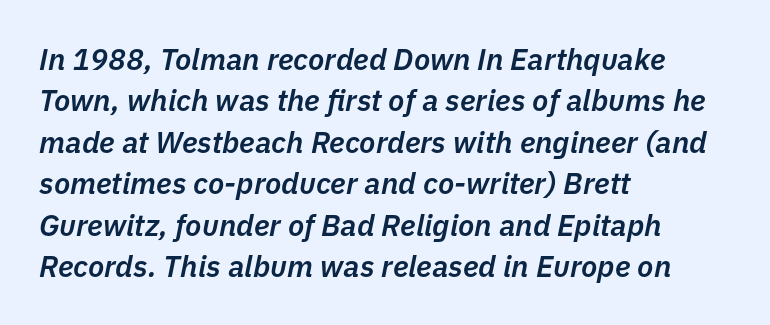
The image shows 30 px semibold type, italic (leaning right); set left-aligned, normal line spacing (1.38x), normal letter spacing, not underlined; low stroke contrast and a medium x-height.
